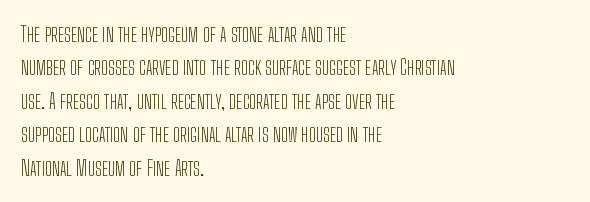
The image shows 21 px text type, upright; set left-aligned, normal line spacing (1.59x), normal letter spacing, not underlined.
